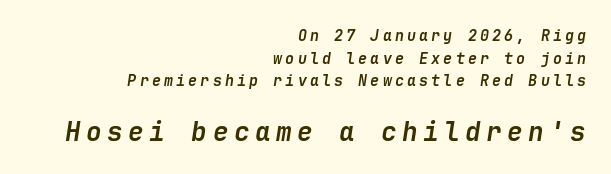
The image shows 26 px bold type, italic (leaning right); set right-aligned, normal line spacing (1.51x), unusually wide letter spacing (+0.21 em), not underlined; the second (bottom) block is 1.73x larger.
